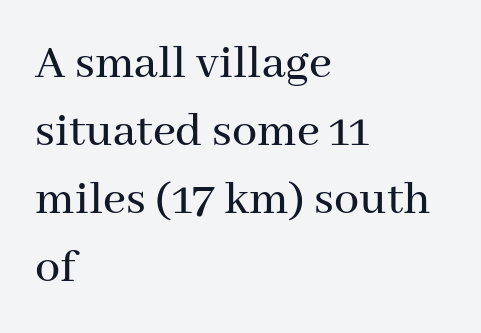
{"serif": "yes", "italic": "no", "width": "normal", "stroke_contrast": "medium", "x_height": "medium", "monospaced": "no", "underline": "no", "align": "left", "line_spacing": "normal", "line_spacing_ratio": 1.36, "letter_spacing": "normal", "letter_spacing_em": 0.0, "glyph_px": 50}
